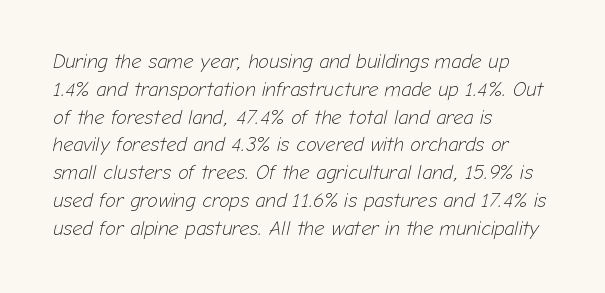
Compared with ordinary roman type, these characters are visibly tilted. The letters sit at their default tracking, neither squeezed nor spread. Stem width sits at or under what a default text font uses. These lines stack with their left ends in a neat column.
